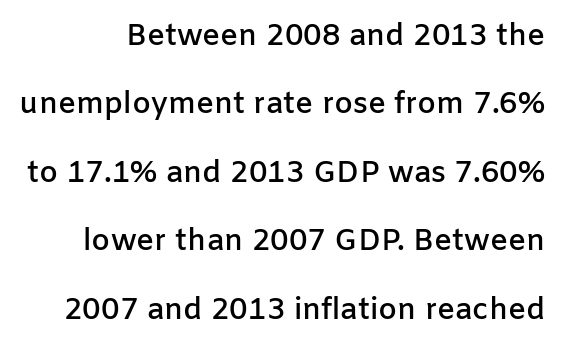
The image shows 30 px semibold sans-serif type, upright; set loose line spacing (2.28x), normal letter spacing, not underlined; low stroke contrast and a medium x-height.
